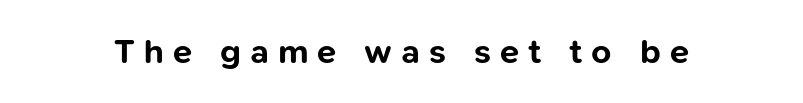
Bare-footed words on every line. Italic: no, the glyphs are upright roman. Students, note that the glyphs here are deliberately spaced far apart. Strokes here are thick enough to call this a true bold. You can tell from the bare stems that sans-serif type was used.
